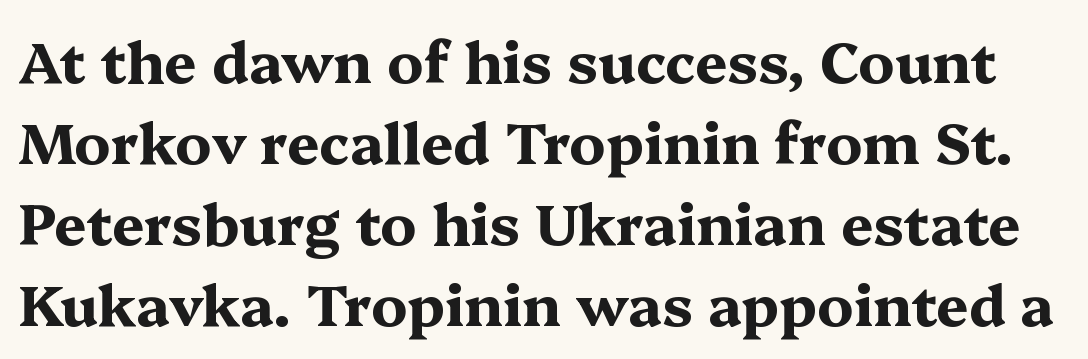
Q: Is the text bold? A: Yes.
Q: Is the text italic (slanted)? A: No, it is upright.
Q: Is the typeface a serif or a sans-serif typeface? A: Serif.
Q: Is the text underlined? A: No.
Q: Is the spacing between letters normal or unusually wide? A: Normal.
Q: Is the spacing between lines tight, normal or loose? A: Normal.
Q: Width (condensed, normal, or wide)? A: Wide.
Q: Stroke contrast? A: Medium.
Q: x-height? A: Medium.
Q: Monospaced? A: No.
